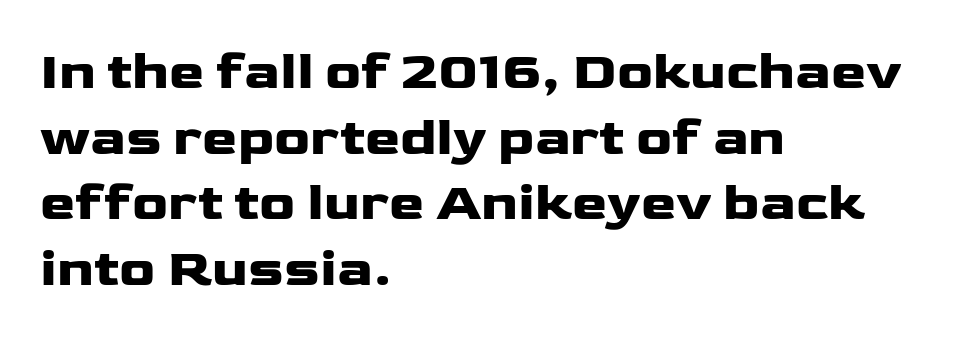
Default kerning and tracking; the words read as compact shapes. Heavy-handed strokes throughout: this text is bold. The space beneath each line is pristine and unruled. Letterform terminals end flat and unadorned throughout the passage.
